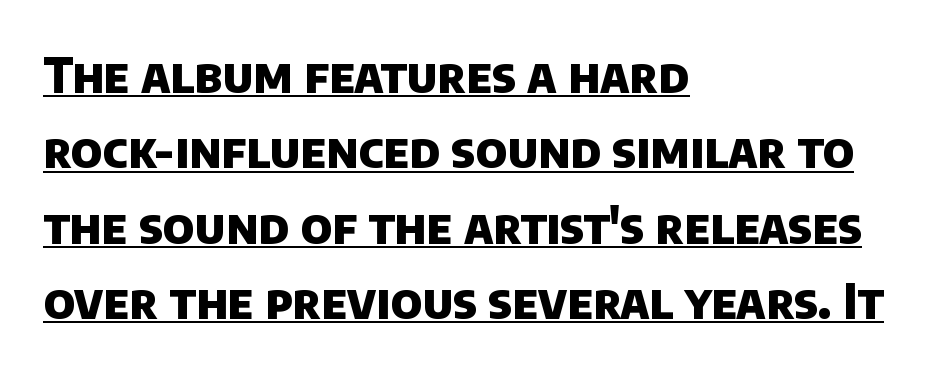
The image shows 48 px heavy sans-serif type; set left-aligned, normal line spacing (1.57x), normal letter spacing, underlined; low stroke contrast and a large x-height.
